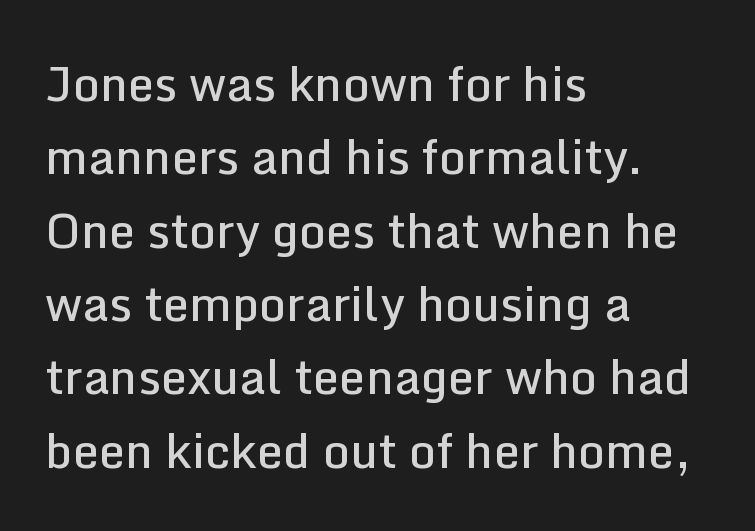
{"serif": "no", "italic": "no", "bold": "semi", "weight": "semibold", "width": "normal", "stroke_contrast": "low", "x_height": "medium", "monospaced": "no", "underline": "no", "align": "left", "line_spacing": "normal", "line_spacing_ratio": 1.56, "letter_spacing": "normal", "letter_spacing_em": 0.0, "glyph_px": 47}
